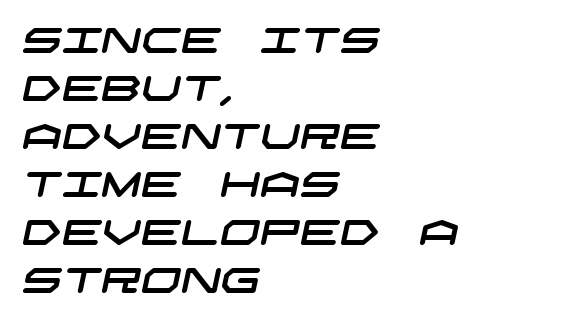
{"serif": "no", "width": "wide", "stroke_contrast": "low", "x_height": "large", "underline": "no", "align": "left", "line_spacing": "normal", "line_spacing_ratio": 1.37, "letter_spacing": "normal", "letter_spacing_em": 0.0, "glyph_px": 35}
